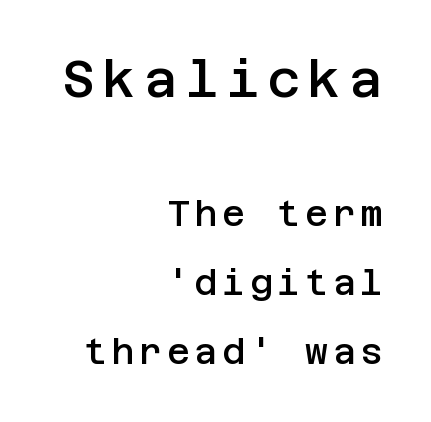
Q: Is the text bold? A: Semi-bold.
Q: Is the text italic (slanted)? A: No, it is upright.
Q: Is the typeface a serif or a sans-serif typeface? A: Sans-serif.
Q: Is the text underlined? A: No.
Q: How is the paragraph aligned? A: Right-aligned.
Q: Is the spacing between lines tight, normal or loose? A: Loose.
Q: Which block of text is set in a larger size, the first (top) or the second (bottom)? A: The first (top) one.
Q: Width (condensed, normal, or wide)? A: Normal.
Q: Stroke contrast? A: Low.
Q: x-height? A: Large.
